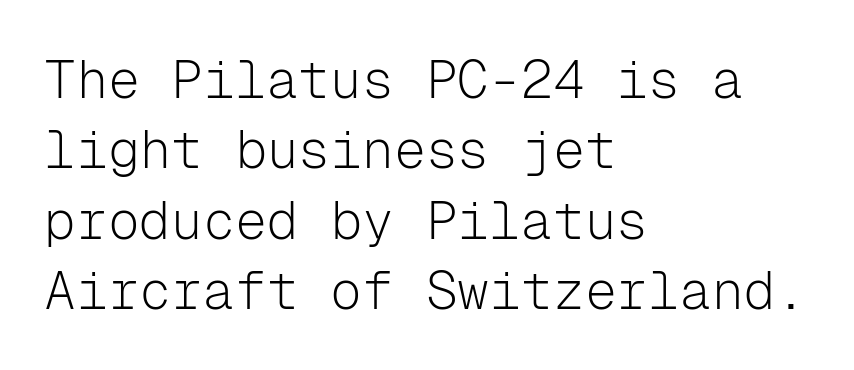
The image shows 53 px light sans-serif type, upright, monospaced; set left-aligned, normal line spacing (1.33x), normal letter spacing, not underlined; low stroke contrast and a medium x-height.
